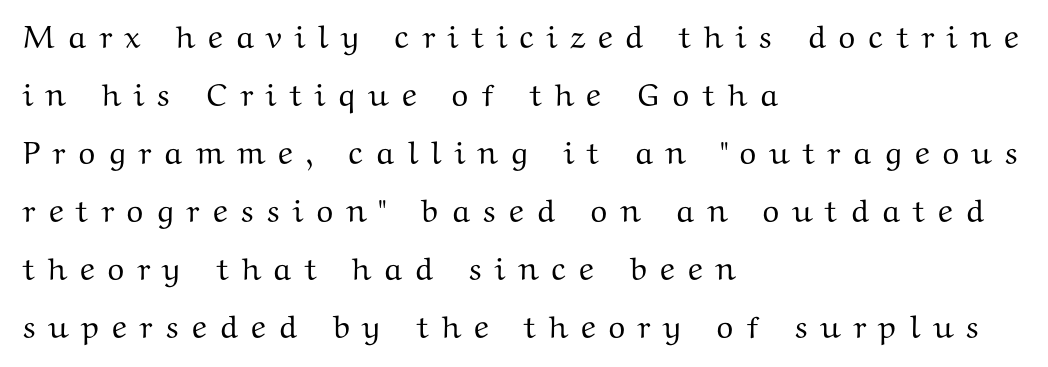
The letters carry serifs — small finishing strokes at the ends of their stems. Does the lettering tilt? It doesn't — this is upright. Tracking here is generous; glyphs stand well apart from one another. The glyphs are unaccompanied by any horizontal stroke below them.
